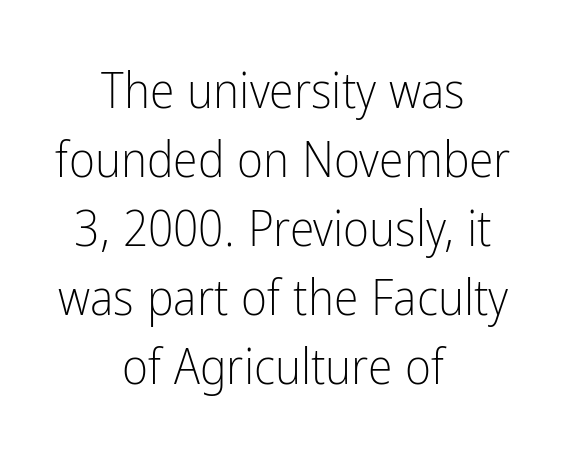
{"serif": "no", "italic": "no", "bold": "no", "weight": "light", "width": "condensed", "stroke_contrast": "low", "x_height": "medium", "monospaced": "no", "underline": "no", "align": "center", "line_spacing": "normal", "line_spacing_ratio": 1.38, "letter_spacing": "normal", "letter_spacing_em": 0.0, "glyph_px": 50}
